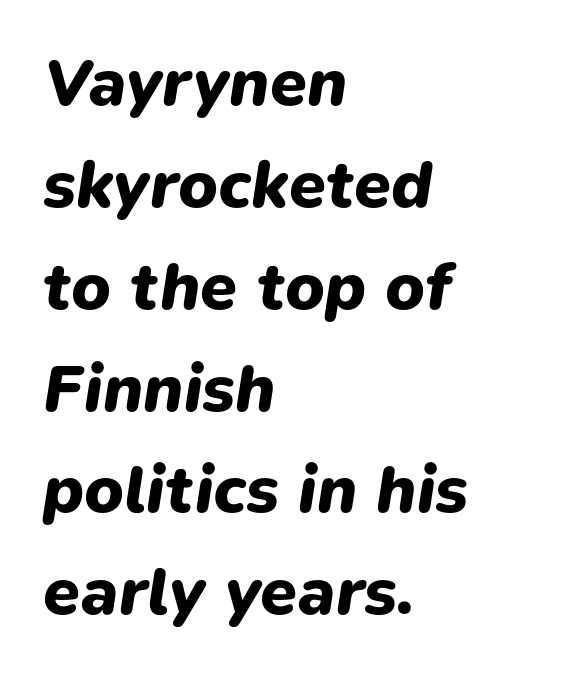
The image shows 67 px heavy type, italic (leaning right); set left-aligned, normal line spacing (1.52x), normal letter spacing, not underlined; low stroke contrast and a medium x-height.
